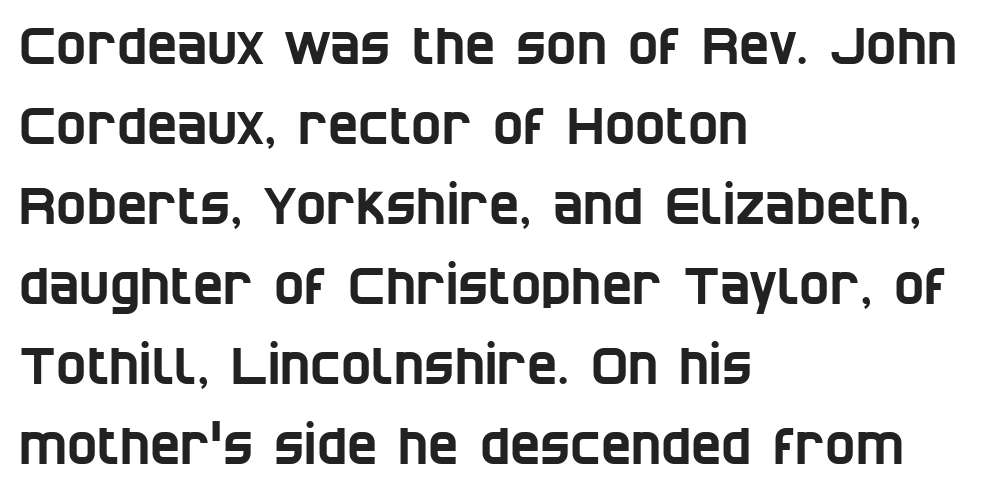
The image shows 51 px condensed sans-serif type; set left-aligned, normal line spacing (1.57x), normal letter spacing, not underlined; low stroke contrast and a large x-height.
